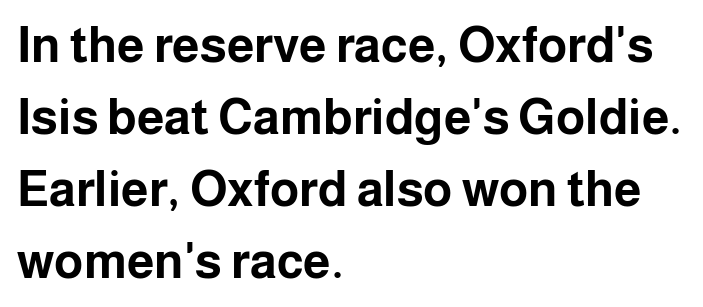
The image shows 49 px bold sans-serif type, upright; set left-aligned, normal line spacing (1.47x), normal letter spacing, not underlined; low stroke contrast and a medium x-height.
